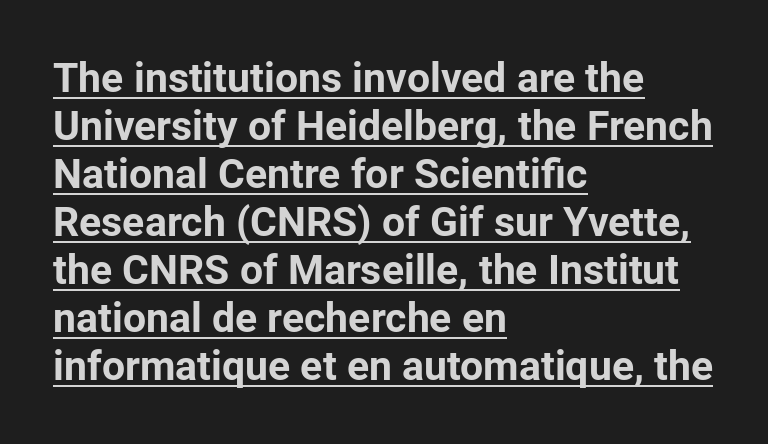
{"serif": "no", "italic": "no", "bold": "yes", "weight": "bold", "width": "normal", "stroke_contrast": "low", "x_height": "medium", "monospaced": "no", "underline": "yes", "align": "left", "line_spacing_ratio": 1.17, "letter_spacing": "normal", "letter_spacing_em": 0.0, "glyph_px": 41}
